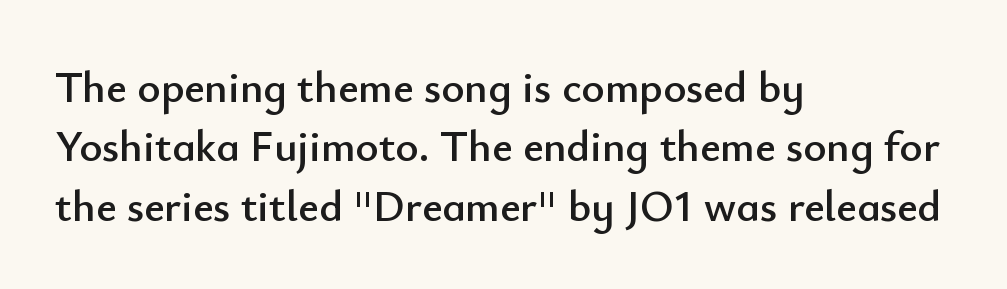
Q: Is the text italic (slanted)? A: No, it is upright.
Q: Is the typeface a serif or a sans-serif typeface? A: Sans-serif.
Q: Is the text underlined? A: No.
Q: How is the paragraph aligned? A: Left-aligned.
Q: Is the spacing between letters normal or unusually wide? A: Normal.
Q: Is the spacing between lines tight, normal or loose? A: Normal.
Q: Width (condensed, normal, or wide)? A: Normal.
Q: Stroke contrast? A: Low.
Q: x-height? A: Small.
Q: Monospaced? A: No.
